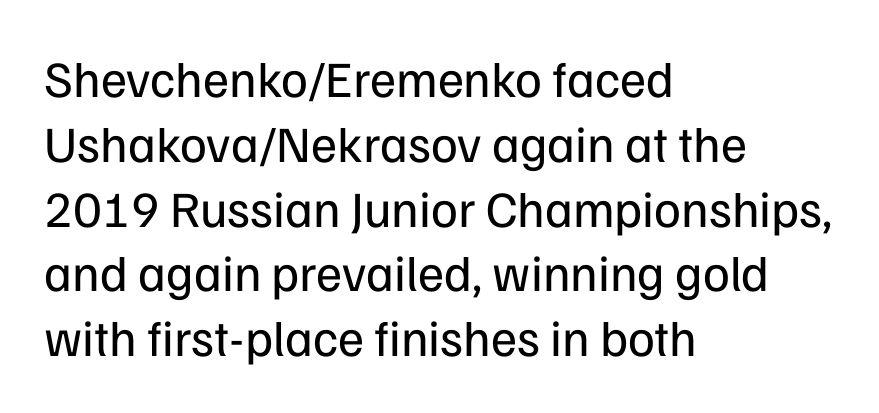
Q: Is the text bold? A: No.
Q: Is the text italic (slanted)? A: No, it is upright.
Q: Is the typeface a serif or a sans-serif typeface? A: Sans-serif.
Q: Is the text underlined? A: No.
Q: How is the paragraph aligned? A: Left-aligned.
Q: Is the spacing between letters normal or unusually wide? A: Normal.
Q: Is the spacing between lines tight, normal or loose? A: Normal.
Q: Width (condensed, normal, or wide)? A: Normal.
Q: Stroke contrast? A: Low.
Q: x-height? A: Medium.
Q: Monospaced? A: No.
